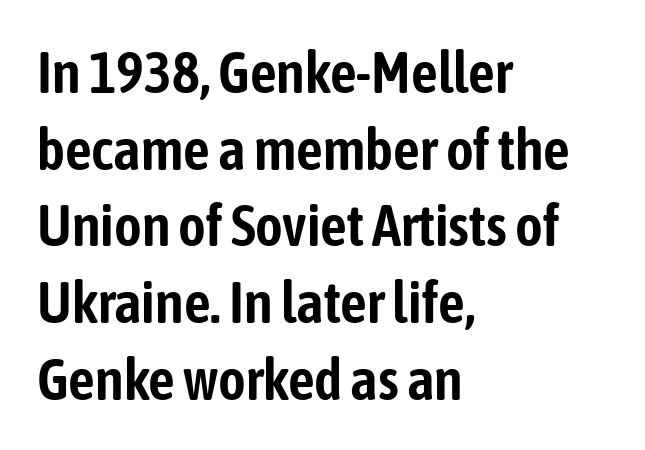
Vertically, the passage feels balanced, rows spaced as you'd expect. Proportional: the letters do not fall into vertical columns. This is the regular roman posture of the typeface. Check where the strokes stop: nothing finishes them off — pure sans. Each line starts at the same left margin while the right side varies.
